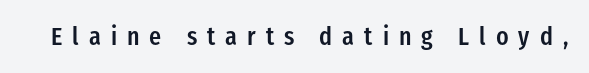
The image shows 25 px text type, upright; set unusually wide letter spacing (+0.4 em), not underlined.
